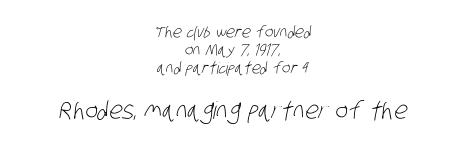
The image shows 24 px text type; set centered, tight line spacing (1.14x), normal letter spacing, not underlined; the second (bottom) block is 1.5x larger.
